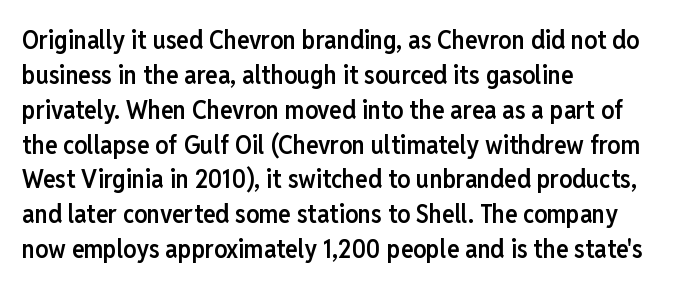
These words are printed semibold, heavier than regular yet not bold. If you measured baseline to baseline, you'd find a middling distance. Upright lettering throughout. Plain, unruled lines of type. Characters follow at the spacing the type designer built in. The lines in this sample share a left origin and differ only in where they stop.
